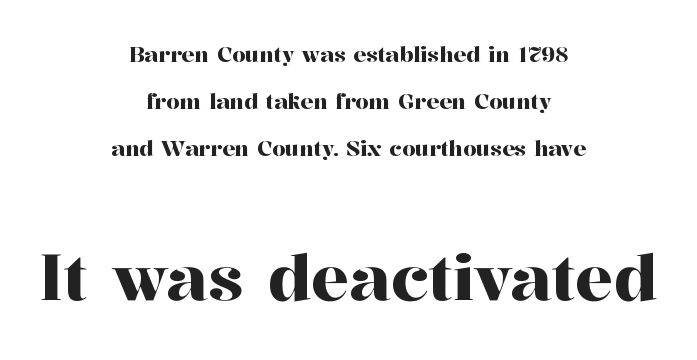
These lines are rendered in a variable-pitch font. Each word holds together tightly as a unit, with standard inter-letter gaps. Vertically, the passage feels expansive, rows floating well apart. Characters remain perfectly vertical along every line. Bare-footed words on every line. Neither beginnings nor endings align; midpoints do.
